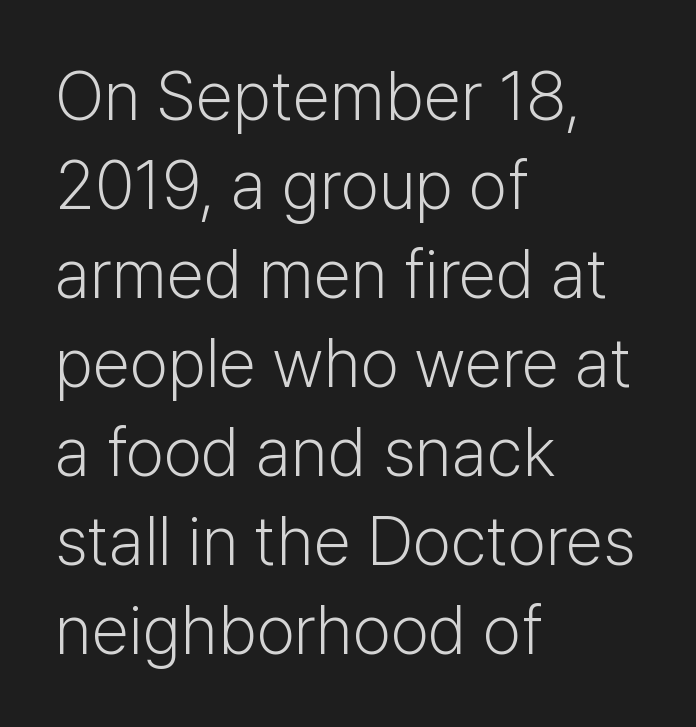
Q: Is the text bold? A: No.
Q: Is the text italic (slanted)? A: No, it is upright.
Q: Is the typeface a serif or a sans-serif typeface? A: Sans-serif.
Q: Is the text underlined? A: No.
Q: How is the paragraph aligned? A: Left-aligned.
Q: Is the spacing between letters normal or unusually wide? A: Normal.
Q: Is the spacing between lines tight, normal or loose? A: Normal.
Q: Width (condensed, normal, or wide)? A: Normal.
Q: Stroke contrast? A: Low.
Q: x-height? A: Medium.
Q: Monospaced? A: No.
